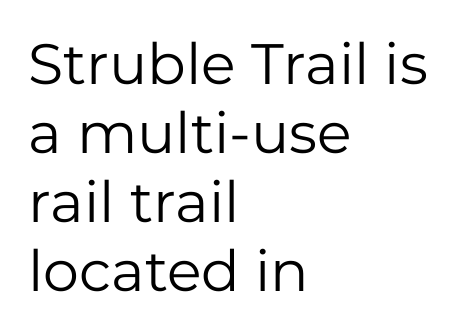
Q: Is the text bold? A: No.
Q: Is the text italic (slanted)? A: No, it is upright.
Q: Is the typeface a serif or a sans-serif typeface? A: Sans-serif.
Q: Is the text underlined? A: No.
Q: How is the paragraph aligned? A: Left-aligned.
Q: Is the spacing between letters normal or unusually wide? A: Normal.
Q: Width (condensed, normal, or wide)? A: Normal.
Q: Stroke contrast? A: Low.
Q: x-height? A: Medium.
Q: Monospaced? A: No.
